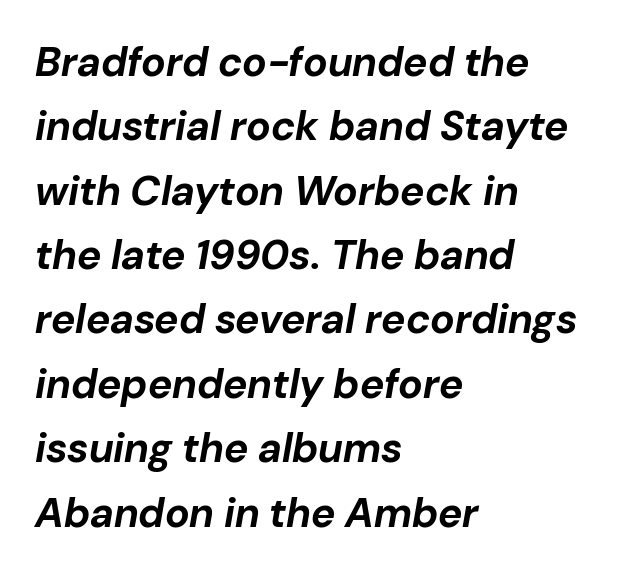
Q: Is the text bold? A: Yes.
Q: Is the text italic (slanted)? A: Yes, it leans right by about 10 degrees.
Q: Is the text underlined? A: No.
Q: How is the paragraph aligned? A: Left-aligned.
Q: Is the spacing between letters normal or unusually wide? A: Normal.
Q: Is the spacing between lines tight, normal or loose? A: Normal.
Q: Width (condensed, normal, or wide)? A: Normal.
Q: Stroke contrast? A: Low.
Q: x-height? A: Medium.
Q: Monospaced? A: No.
